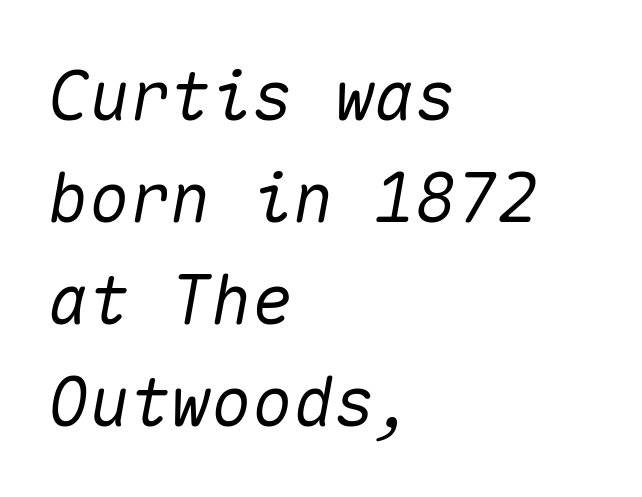
Q: Is the text italic (slanted)? A: Yes, it leans right by about 10 degrees.
Q: Is the text underlined? A: No.
Q: How is the paragraph aligned? A: Left-aligned.
Q: Is the spacing between letters normal or unusually wide? A: Normal.
Q: Is the spacing between lines tight, normal or loose? A: Normal.
Q: Width (condensed, normal, or wide)? A: Normal.
Q: Stroke contrast? A: Medium.
Q: x-height? A: Medium.
Q: Monospaced? A: Yes.
